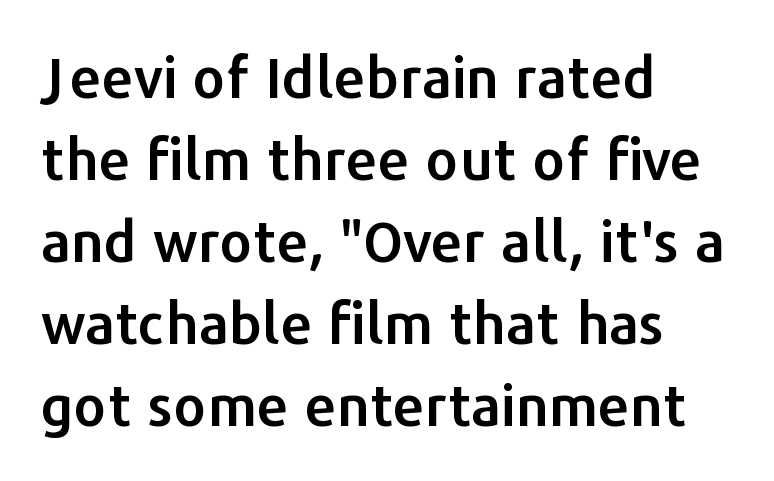
Quick note: interline space is typical. Each letter keeps its own natural width here, so spacing adapts to shape. The typography opts for an upright posture over an oblique one. Descender tails drop into unmarked territory.
